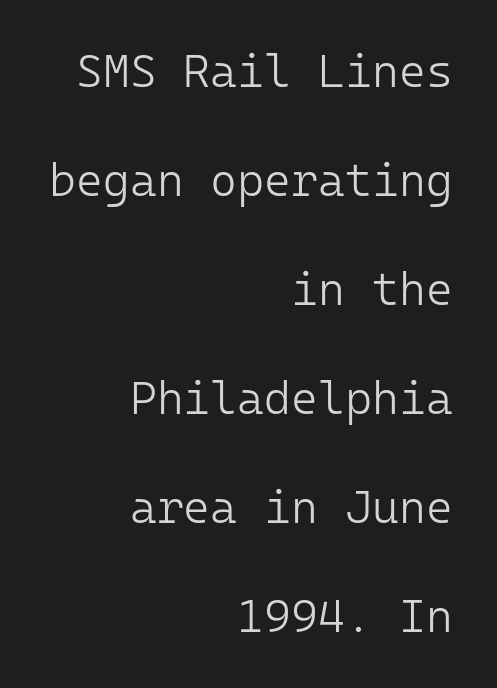
The image shows 46 px light sans-serif type, upright, monospaced; set right-aligned, loose line spacing (2.37x), normal letter spacing, not underlined; low stroke contrast and a medium x-height.
